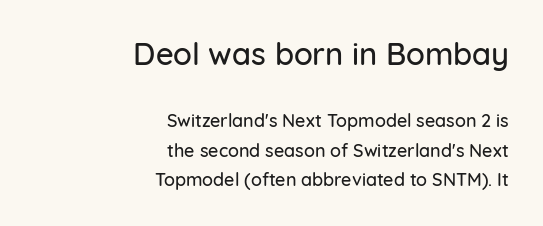
The image shows 31 px sans-serif type, upright; set right-aligned, normal line spacing (1.63x), normal letter spacing, not underlined; the first (top) block is 1.72x larger; low stroke contrast and a medium x-height.
